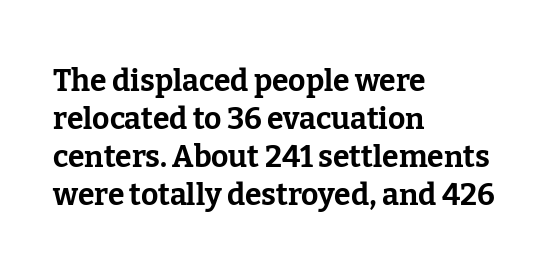
{"serif": "yes", "italic": "no", "bold": "yes", "weight": "bold", "width": "normal", "stroke_contrast": "low", "x_height": "medium", "monospaced": "no", "underline": "no", "align": "left", "line_spacing": "normal", "line_spacing_ratio": 1.27, "letter_spacing": "normal", "letter_spacing_em": 0.0, "glyph_px": 30}
